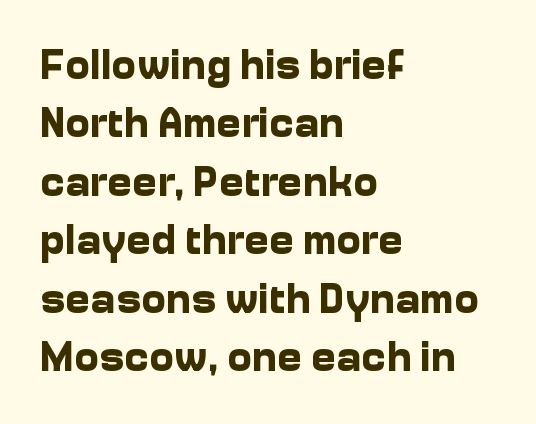
The image shows 42 px bold sans-serif type, upright; set left-aligned, normal line spacing (1.39x), normal letter spacing, not underlined; low stroke contrast and a medium x-height.
